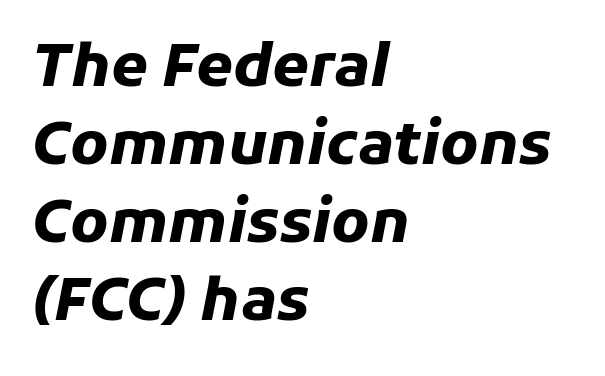
{"italic": "yes", "lean": "right", "slant_degrees": 11, "bold": "yes", "weight": "heavy", "width": "normal", "stroke_contrast": "low", "x_height": "medium", "monospaced": "no", "underline": "no", "align": "left", "line_spacing": "normal", "line_spacing_ratio": 1.32, "letter_spacing": "normal", "letter_spacing_em": 0.0, "glyph_px": 59}
